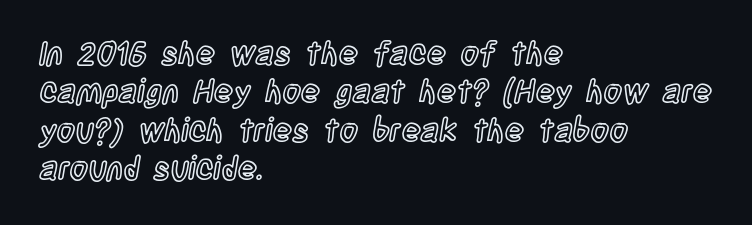
{"width": "condensed", "x_height": "large", "monospaced": "no", "underline": "no", "align": "left", "line_spacing_ratio": 1.2, "letter_spacing": "normal", "letter_spacing_em": 0.0, "glyph_px": 32}
